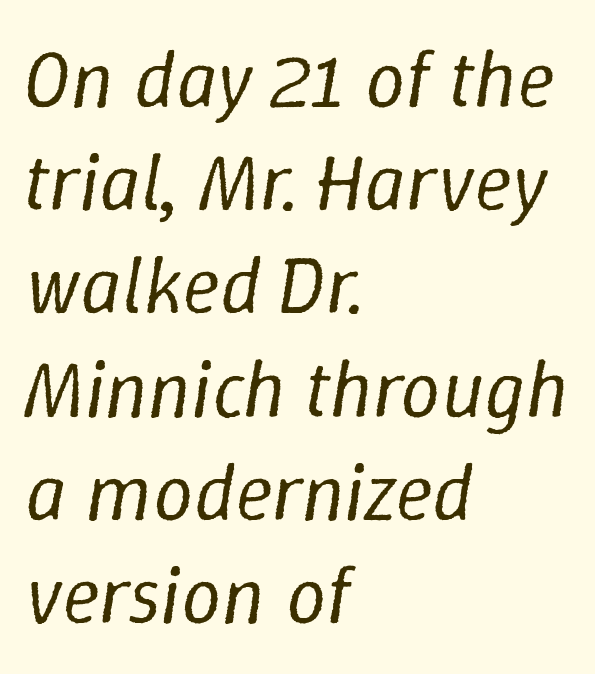
Style check: oblique. A typesetter would call this leading conventional body-copy spacing. No word sits above an underline. Line beginnings align vertically; line endings do not. Standard letterfit; no display-style spreading of the glyphs. A light-to-regular cut is what we see here.
